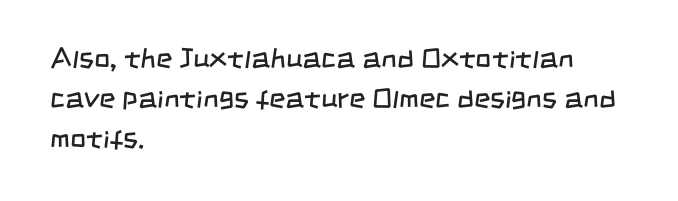
{"serif": "no", "bold": "no", "weight": "regular", "width": "condensed", "stroke_contrast": "low", "x_height": "large", "monospaced": "no", "underline": "no", "align": "left", "line_spacing": "normal", "line_spacing_ratio": 1.43, "letter_spacing": "normal", "letter_spacing_em": 0.0, "glyph_px": 28}
